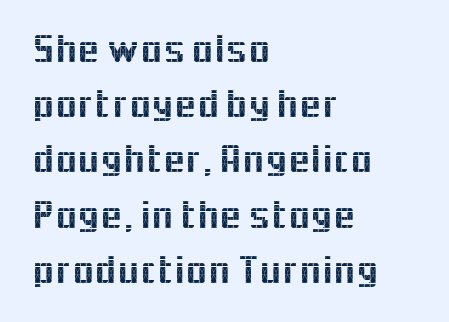
Q: Is the text italic (slanted)? A: No, it is upright.
Q: Is the typeface a serif or a sans-serif typeface? A: Sans-serif.
Q: Is the text underlined? A: No.
Q: How is the paragraph aligned? A: Left-aligned.
Q: Is the spacing between letters normal or unusually wide? A: Normal.
Q: Is the spacing between lines tight, normal or loose? A: Normal.
Q: Width (condensed, normal, or wide)? A: Normal.
Q: x-height? A: Medium.
Q: Monospaced? A: No.
